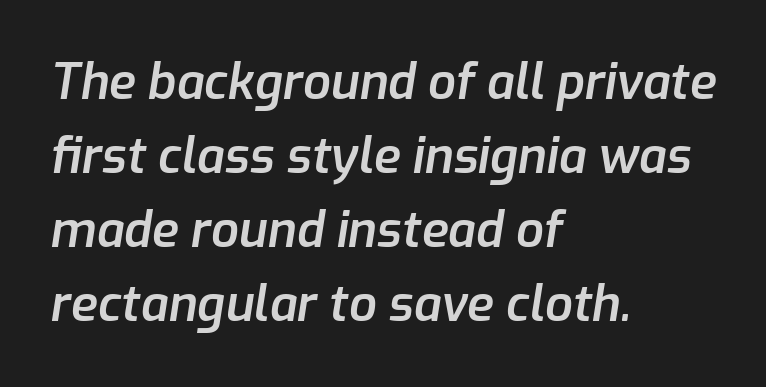
Compared with a centered layout, this one pins lines to the left instead. Looking at the ascenders, they clearly lean. The designer left line spacing at the default. Varying glyph widths throughout — classic text-font behaviour. Weight: semibold (demi).
